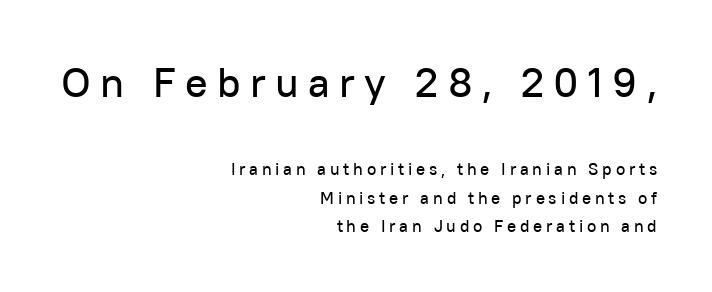
Q: Is the text italic (slanted)? A: No, it is upright.
Q: Is the typeface a serif or a sans-serif typeface? A: Sans-serif.
Q: Is the text underlined? A: No.
Q: How is the paragraph aligned? A: Right-aligned.
Q: Is the spacing between letters normal or unusually wide? A: Unusually wide.
Q: Is the spacing between lines tight, normal or loose? A: Normal.
Q: Which block of text is set in a larger size, the first (top) or the second (bottom)? A: The first (top) one.
Q: Width (condensed, normal, or wide)? A: Normal.
Q: Stroke contrast? A: Low.
Q: x-height? A: Medium.
Q: Monospaced? A: No.
